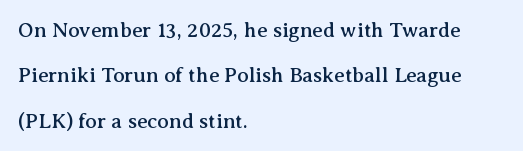
{"italic": "no", "underline": "no", "align": "left", "line_spacing": "loose", "line_spacing_ratio": 2.16, "letter_spacing": "normal", "letter_spacing_em": 0.0, "glyph_px": 21}
